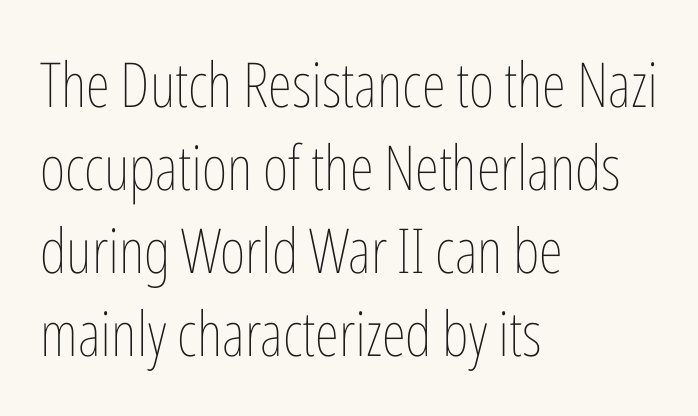
The image shows 62 px thin, condensed type, upright; set left-aligned, normal line spacing (1.34x), normal letter spacing, not underlined; low stroke contrast and a medium x-height.
